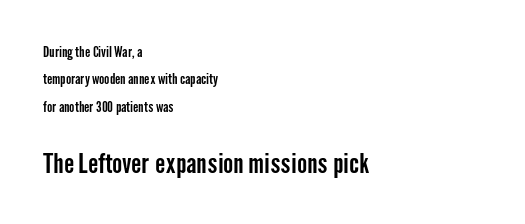
Q: Is the text italic (slanted)? A: No, it is upright.
Q: Is the text underlined? A: No.
Q: How is the paragraph aligned? A: Left-aligned.
Q: Is the spacing between letters normal or unusually wide? A: Normal.
Q: Is the spacing between lines tight, normal or loose? A: Loose.
Q: Which block of text is set in a larger size, the first (top) or the second (bottom)? A: The second (bottom) one.
